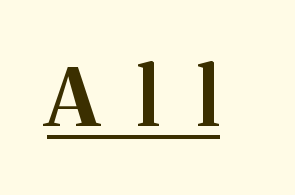
Q: Is the text bold? A: Yes.
Q: Is the text italic (slanted)? A: No, it is upright.
Q: Is the typeface a serif or a sans-serif typeface? A: Serif.
Q: Is the text underlined? A: Yes.
Q: Is the spacing between letters normal or unusually wide? A: Unusually wide.
Q: Width (condensed, normal, or wide)? A: Normal.
Q: Stroke contrast? A: Medium.
Q: x-height? A: Medium.
Q: Monospaced? A: No.
